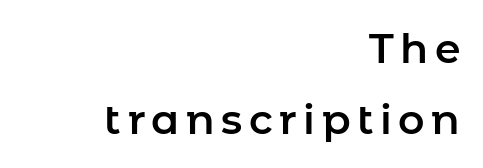
Q: Is the text italic (slanted)? A: No, it is upright.
Q: Is the typeface a serif or a sans-serif typeface? A: Sans-serif.
Q: Is the text underlined? A: No.
Q: How is the paragraph aligned? A: Right-aligned.
Q: Width (condensed, normal, or wide)? A: Normal.
Q: Stroke contrast? A: Low.
Q: x-height? A: Medium.
Q: Monospaced? A: No.
